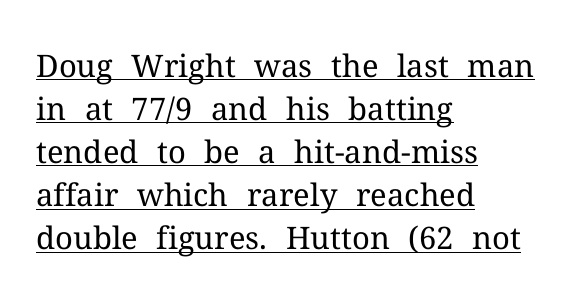
The image shows 31 px regular-weight serif type, upright; set left-aligned, normal line spacing (1.39x), normal letter spacing, underlined; medium stroke contrast and a medium x-height.
